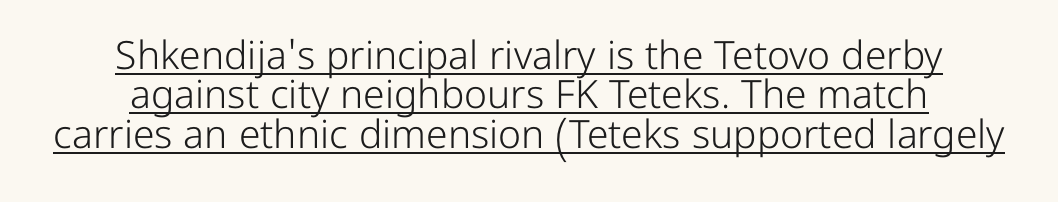
The image shows 39 px light sans-serif type, upright; set centered, tight line spacing (1.01x), normal letter spacing, underlined; low stroke contrast and a medium x-height.
